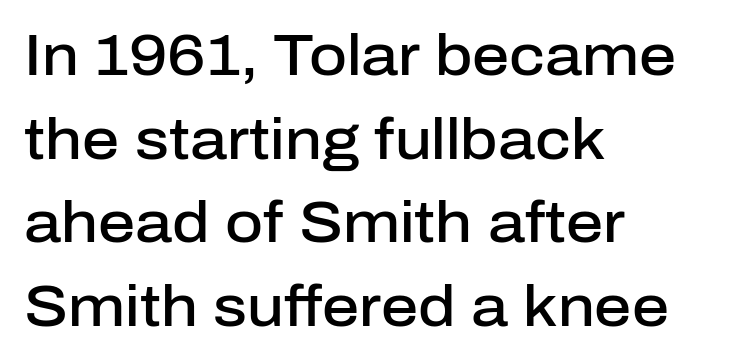
The image shows 58 px semibold sans-serif type, upright; set left-aligned, normal line spacing (1.44x), normal letter spacing, not underlined; low stroke contrast and a medium x-height.
